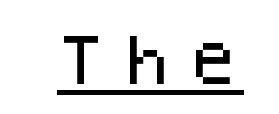
Q: Is the text italic (slanted)? A: No, it is upright.
Q: Is the typeface a serif or a sans-serif typeface? A: Sans-serif.
Q: Is the text underlined? A: Yes.
Q: Is the spacing between letters normal or unusually wide? A: Unusually wide.
Q: Width (condensed, normal, or wide)? A: Normal.
Q: Stroke contrast? A: Low.
Q: x-height? A: Large.
Q: Monospaced? A: Yes.
